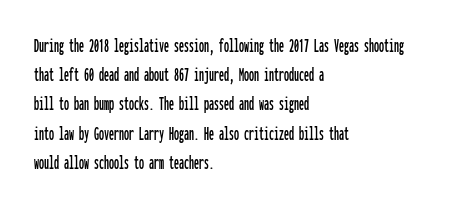
{"italic": "no", "underline": "no", "align": "left", "line_spacing": "normal", "line_spacing_ratio": 1.46, "letter_spacing": "normal", "letter_spacing_em": 0.0, "glyph_px": 20}
